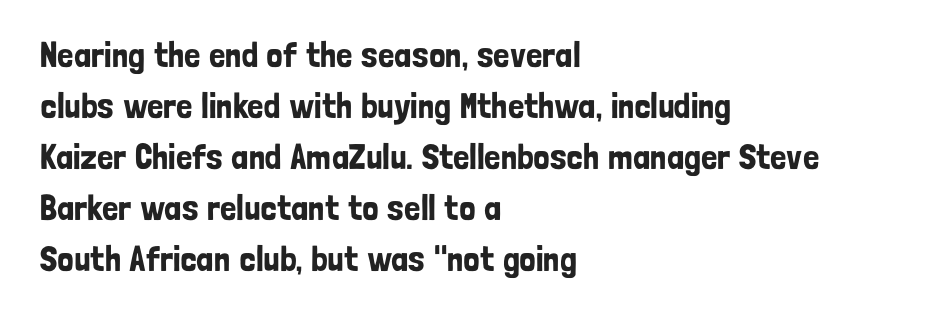
A typesetter would label this face a sans. Each new line begins a customary step beneath the previous one. The zone under the glyphs is completely vacant. Is the block centered? No — it sits flush against the left margin. Looks like regular typesetting: each glyph gets only the width it needs.
